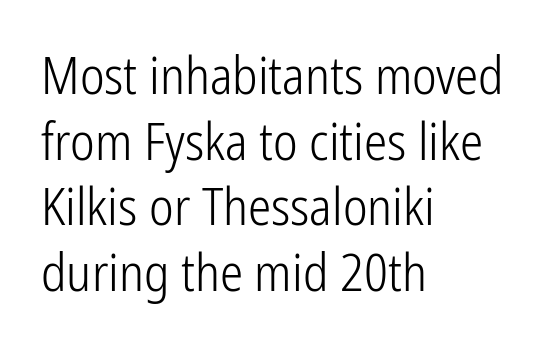
Q: Is the text bold? A: No.
Q: Is the text italic (slanted)? A: No, it is upright.
Q: Is the typeface a serif or a sans-serif typeface? A: Sans-serif.
Q: Is the text underlined? A: No.
Q: How is the paragraph aligned? A: Left-aligned.
Q: Is the spacing between letters normal or unusually wide? A: Normal.
Q: Is the spacing between lines tight, normal or loose? A: Normal.
Q: Width (condensed, normal, or wide)? A: Condensed.
Q: Stroke contrast? A: Low.
Q: x-height? A: Medium.
Q: Monospaced? A: No.
